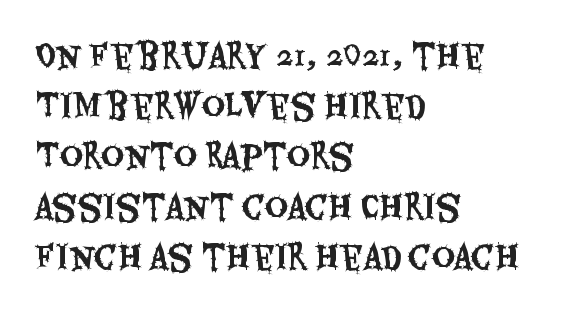
The image shows 32 px condensed sans-serif type, upright; set left-aligned, normal line spacing (1.57x), normal letter spacing, not underlined; medium stroke contrast and a large x-height.
